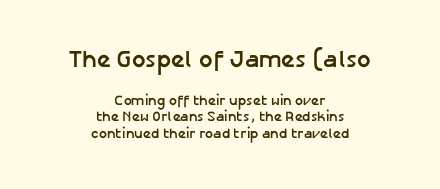
{"italic": "no", "bold": "yes", "underline": "no", "align": "center", "line_spacing_ratio": 1.16, "letter_spacing": "normal", "letter_spacing_em": 0.0, "larger_block": "first", "size_ratio": 1.71, "glyph_px": 24}
